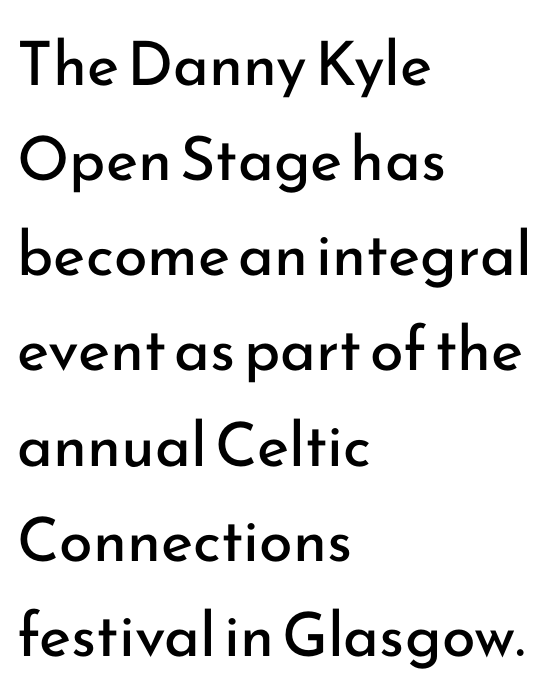
The rendering anchors every line to the left-hand side. The tracking reads as untouched default to a designer's eye. Evenly set lines give the paragraph a standard silhouette. Unmarked baselines from the first word to the last. In terms of letterform style, serifs are entirely absent.
